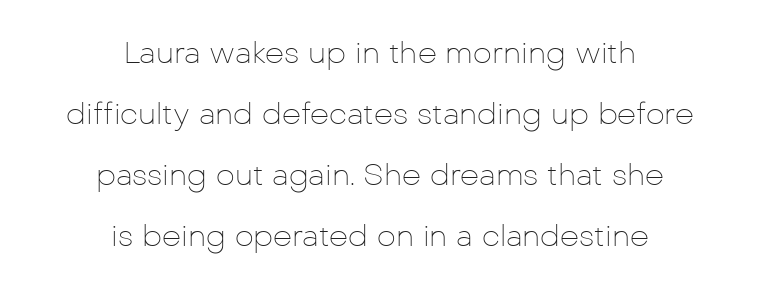
{"serif": "no", "italic": "no", "bold": "no", "weight": "thin", "width": "normal", "stroke_contrast": "low", "x_height": "medium", "monospaced": "no", "underline": "no", "align": "center", "line_spacing": "loose", "line_spacing_ratio": 2.03, "letter_spacing": "normal", "letter_spacing_em": 0.0, "glyph_px": 30}
